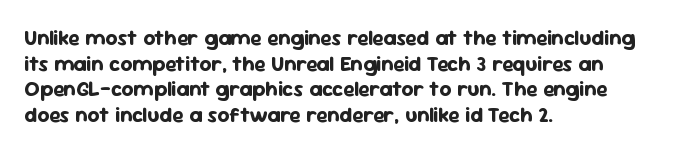
The image shows 21 px bold type, upright; set left-aligned, line spacing 1.22x, normal letter spacing, not underlined.
